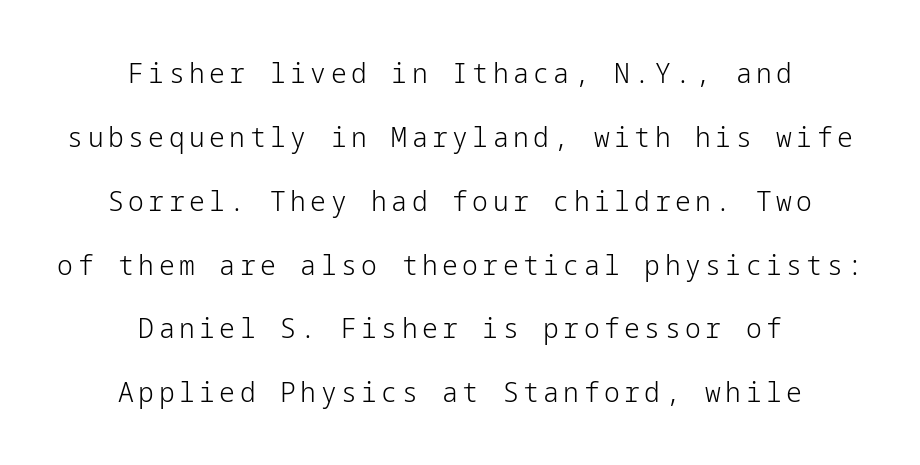
{"serif": "no", "italic": "no", "bold": "no", "weight": "light", "width": "normal", "stroke_contrast": "low", "x_height": "medium", "underline": "no", "align": "center", "line_spacing": "loose", "line_spacing_ratio": 2.28, "glyph_px": 28}
